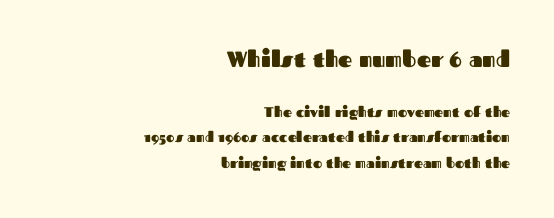
Q: Is the text bold? A: Yes.
Q: Is the text italic (slanted)? A: No, it is upright.
Q: Is the text underlined? A: No.
Q: How is the paragraph aligned? A: Right-aligned.
Q: Is the spacing between letters normal or unusually wide? A: Normal.
Q: Which block of text is set in a larger size, the first (top) or the second (bottom)? A: The first (top) one.
